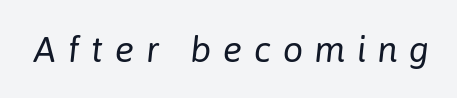
{"italic": "yes", "lean": "right", "slant_degrees": 6, "bold": "no", "weight": "regular", "width": "normal", "stroke_contrast": "low", "x_height": "medium", "monospaced": "no", "underline": "no", "letter_spacing": "wide", "letter_spacing_em": 0.32, "glyph_px": 36}
